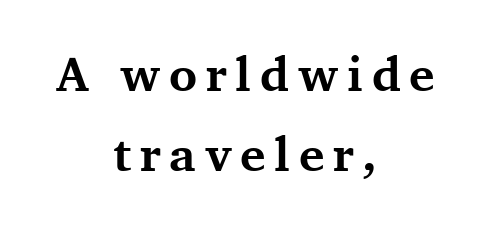
The image shows 48 px bold serif type, upright; set centered, normal line spacing (1.67x), not underlined; medium stroke contrast and a medium x-height.
